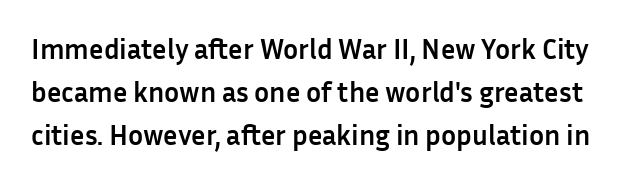
Q: Is the text bold? A: Yes.
Q: Is the text italic (slanted)? A: No, it is upright.
Q: Is the typeface a serif or a sans-serif typeface? A: Sans-serif.
Q: Is the text underlined? A: No.
Q: Is the spacing between letters normal or unusually wide? A: Normal.
Q: Is the spacing between lines tight, normal or loose? A: Normal.
Q: Width (condensed, normal, or wide)? A: Normal.
Q: Stroke contrast? A: Low.
Q: x-height? A: Medium.
Q: Monospaced? A: No.
